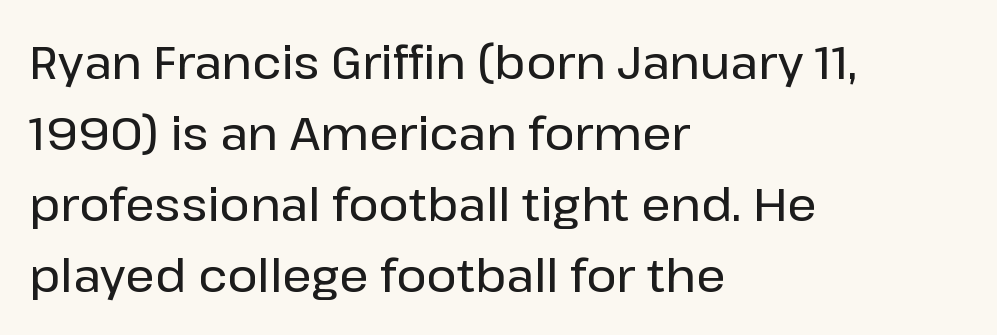
The image shows 46 px sans-serif type, upright; set left-aligned, normal line spacing (1.54x), normal letter spacing, not underlined; low stroke contrast and a medium x-height.
